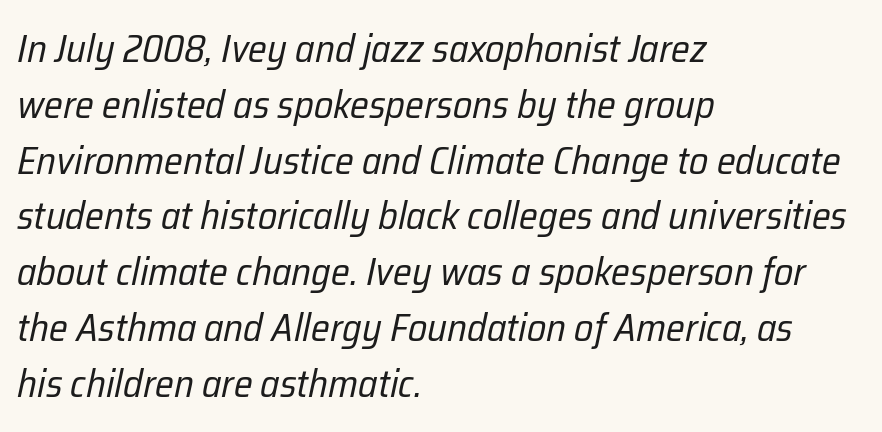
Q: Is the text bold? A: No.
Q: Is the text italic (slanted)? A: Yes, it leans right by about 12 degrees.
Q: Is the text underlined? A: No.
Q: How is the paragraph aligned? A: Left-aligned.
Q: Is the spacing between letters normal or unusually wide? A: Normal.
Q: Is the spacing between lines tight, normal or loose? A: Normal.
Q: Width (condensed, normal, or wide)? A: Condensed.
Q: Stroke contrast? A: Low.
Q: x-height? A: Medium.
Q: Monospaced? A: No.
